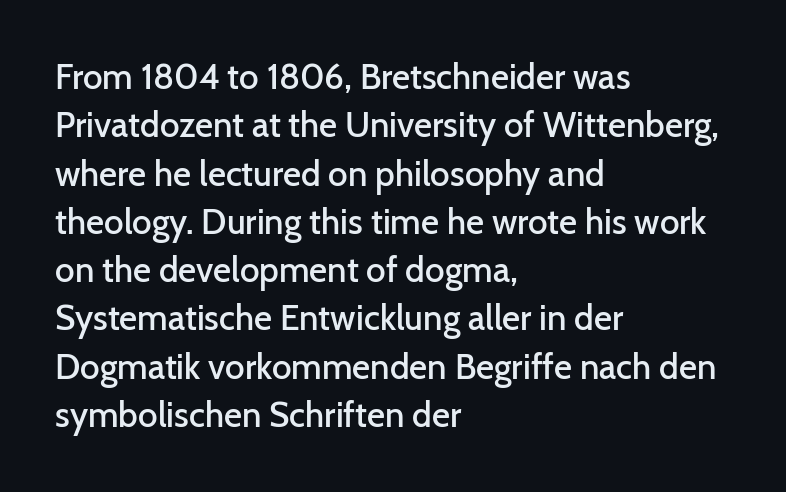
These lines were composed using upright roman letters. The space beneath each line is pristine and unruled. Teacher's note: observe the even left margin — that is flush-left alignment. These lines are composed in type without serifs. Stems and bowls a touch heavier than normal — semibold.
